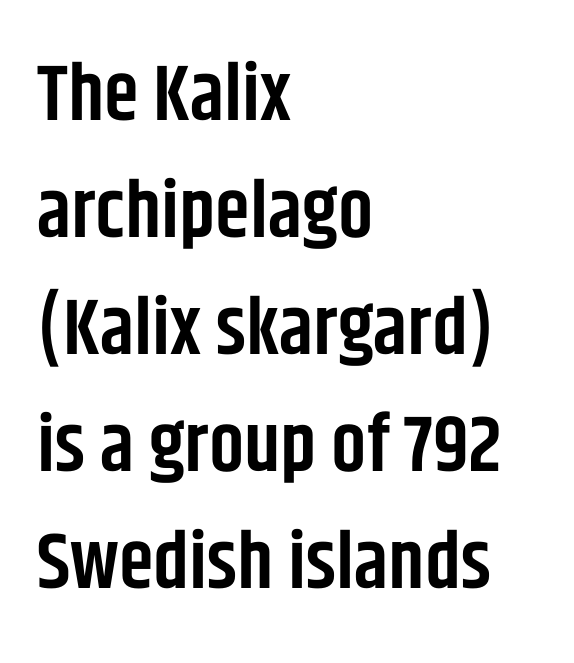
The image shows 79 px semibold, condensed sans-serif type, upright; set left-aligned, normal line spacing (1.48x), normal letter spacing, not underlined; low stroke contrast and a large x-height.
